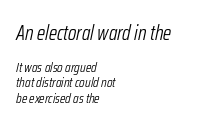
{"italic": "yes", "lean": "right", "slant_degrees": 12, "bold": "no", "underline": "no", "align": "left", "line_spacing": "tight", "line_spacing_ratio": 1.1, "letter_spacing": "normal", "letter_spacing_em": 0.0, "larger_block": "first", "size_ratio": 1.5, "glyph_px": 21}
